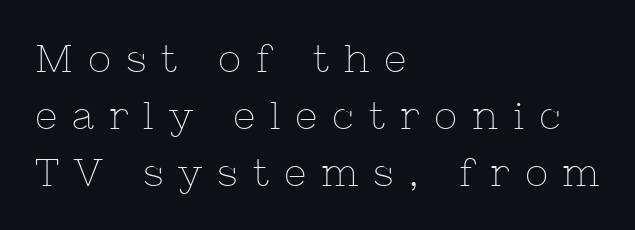
The paragraph shown leans on its left margin. Do the characters align in a grid? No, the font is proportional. Words appear elongated and porous because spacing is wide. Regarding serifs, this sample has them.
